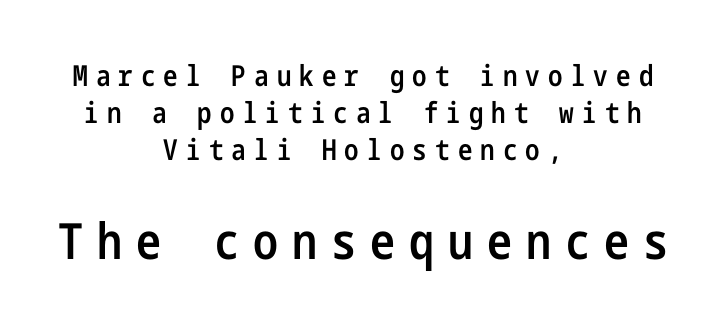
Q: Is the text bold? A: Semi-bold.
Q: Is the text italic (slanted)? A: No, it is upright.
Q: Is the typeface a serif or a sans-serif typeface? A: Sans-serif.
Q: Is the text underlined? A: No.
Q: How is the paragraph aligned? A: Centered.
Q: Is the spacing between letters normal or unusually wide? A: Unusually wide.
Q: Is the spacing between lines tight, normal or loose? A: Normal.
Q: Which block of text is set in a larger size, the first (top) or the second (bottom)? A: The second (bottom) one.
Q: Width (condensed, normal, or wide)? A: Condensed.
Q: Stroke contrast? A: Low.
Q: x-height? A: Medium.
